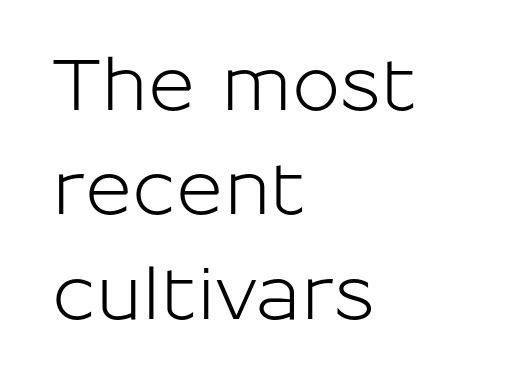
{"serif": "no", "italic": "no", "width": "normal", "stroke_contrast": "low", "x_height": "medium", "monospaced": "no", "underline": "no", "align": "left", "line_spacing": "normal", "line_spacing_ratio": 1.45, "letter_spacing": "normal", "letter_spacing_em": 0.0, "glyph_px": 72}
